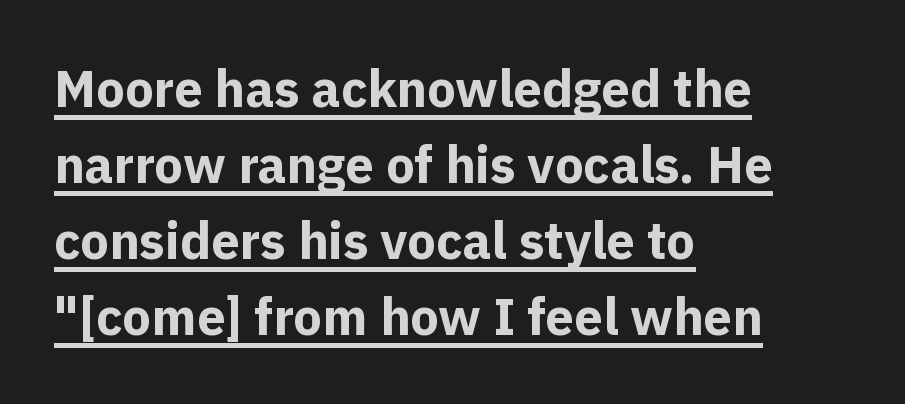
Q: Is the text bold? A: Yes.
Q: Is the text italic (slanted)? A: No, it is upright.
Q: Is the typeface a serif or a sans-serif typeface? A: Sans-serif.
Q: Is the text underlined? A: Yes.
Q: How is the paragraph aligned? A: Left-aligned.
Q: Is the spacing between letters normal or unusually wide? A: Normal.
Q: Is the spacing between lines tight, normal or loose? A: Normal.
Q: Width (condensed, normal, or wide)? A: Normal.
Q: x-height? A: Medium.
Q: Monospaced? A: No.
